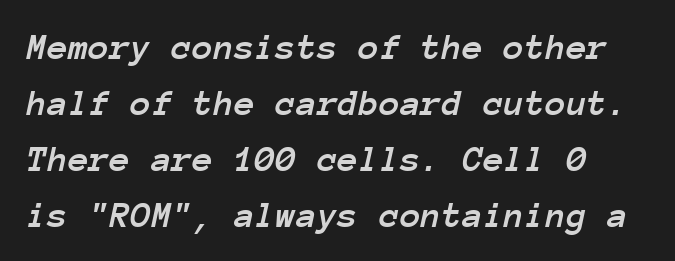
The image shows 38 px text type, italic (leaning right), monospaced; set normal line spacing (1.47x), normal letter spacing, not underlined; low stroke contrast and a medium x-height.
